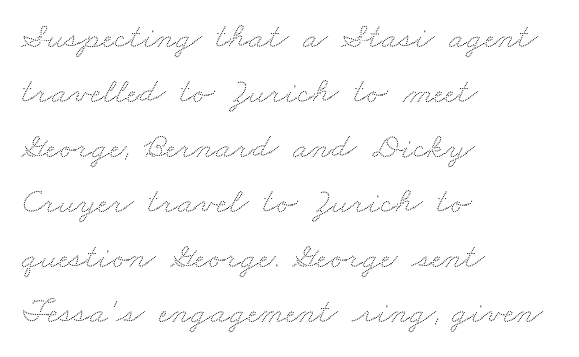
Q: Is the text underlined? A: No.
Q: How is the paragraph aligned? A: Left-aligned.
Q: Is the spacing between letters normal or unusually wide? A: Normal.
Q: Is the spacing between lines tight, normal or loose? A: Normal.
Q: Width (condensed, normal, or wide)? A: Wide.
Q: Stroke contrast? A: Low.
Q: x-height? A: Small.
Q: Monospaced? A: No.
